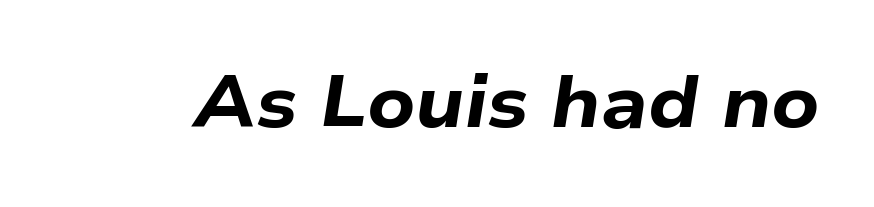
Students, note that the glyphs here touch the page at normal intervals. Slant detected: the letters are inclined. Here the designer chose a conventional face with non-uniform glyph widths. I'd describe the lettering as bold — thick and assertive. Glance below the letters and you will spot only blank space.
